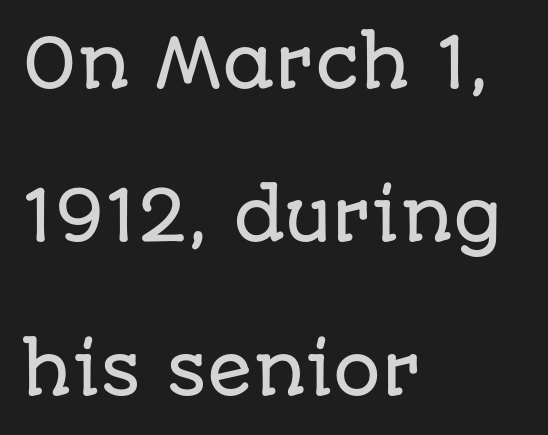
Q: Is the text italic (slanted)? A: No, it is upright.
Q: Is the typeface a serif or a sans-serif typeface? A: Sans-serif.
Q: Is the text underlined? A: No.
Q: How is the paragraph aligned? A: Left-aligned.
Q: Is the spacing between letters normal or unusually wide? A: Normal.
Q: Is the spacing between lines tight, normal or loose? A: Loose.
Q: Width (condensed, normal, or wide)? A: Normal.
Q: Stroke contrast? A: Low.
Q: x-height? A: Large.
Q: Monospaced? A: No.
